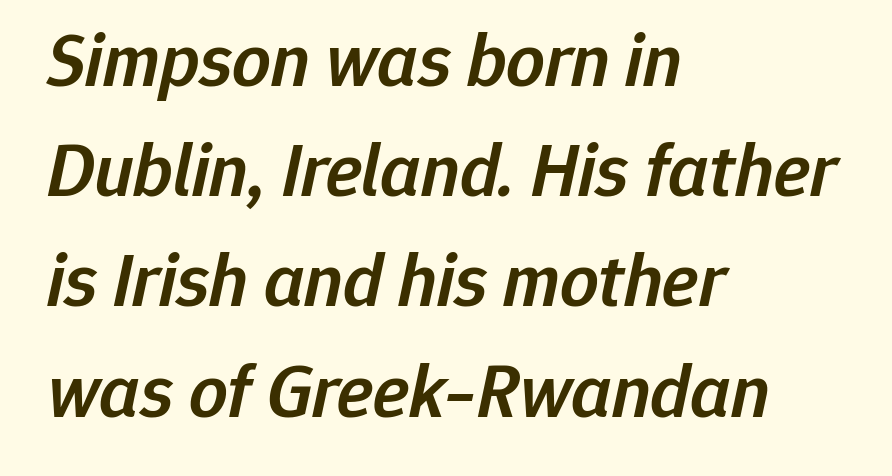
{"italic": "yes", "lean": "right", "slant_degrees": 12, "bold": "semi", "weight": "semibold", "width": "normal", "stroke_contrast": "low", "x_height": "medium", "monospaced": "no", "underline": "no", "align": "left", "line_spacing": "normal", "line_spacing_ratio": 1.45, "letter_spacing": "normal", "letter_spacing_em": 0.0, "glyph_px": 76}
